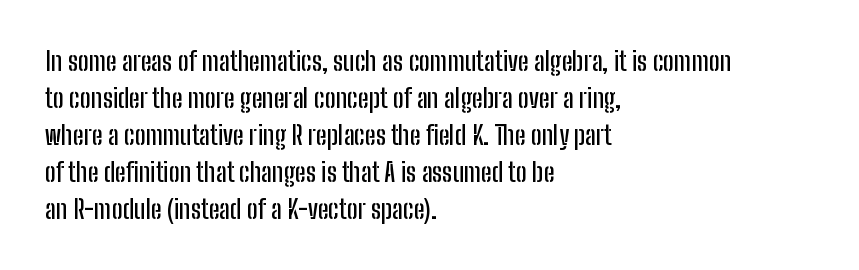
Inter-character spacing is left at the font's built-in metrics. Bare-footed words on every line. Every stem runs plumb, perpendicular to the baseline. Line spacing here is normal. Every row of glyphs begins at an identical x-position on the left.
